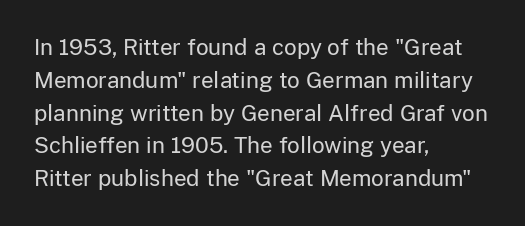
Q: Is the text bold? A: No.
Q: Is the text italic (slanted)? A: No, it is upright.
Q: Is the text underlined? A: No.
Q: How is the paragraph aligned? A: Left-aligned.
Q: Is the spacing between letters normal or unusually wide? A: Normal.
Q: Is the spacing between lines tight, normal or loose? A: Normal.
